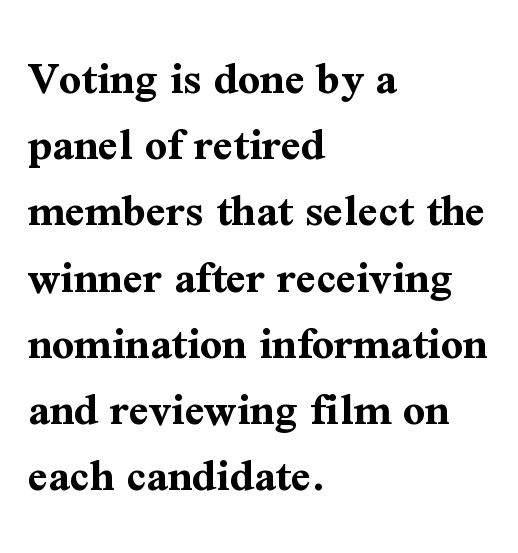
{"serif": "yes", "italic": "no", "bold": "yes", "weight": "bold", "width": "normal", "stroke_contrast": "medium", "x_height": "medium", "monospaced": "no", "underline": "no", "align": "left", "line_spacing": "normal", "line_spacing_ratio": 1.38, "letter_spacing": "normal", "letter_spacing_em": 0.0, "glyph_px": 48}
